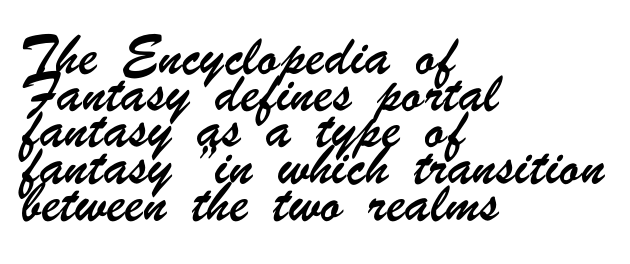
The image shows 25 px text type; set left-aligned, normal line spacing (1.47x), normal letter spacing, not underlined.
